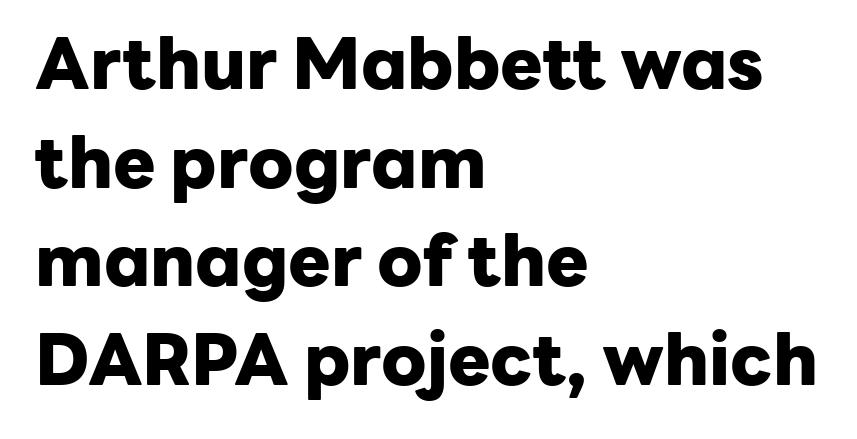
The image shows 71 px heavy sans-serif type, upright; set left-aligned, normal line spacing (1.39x), normal letter spacing, not underlined; low stroke contrast and a medium x-height.
